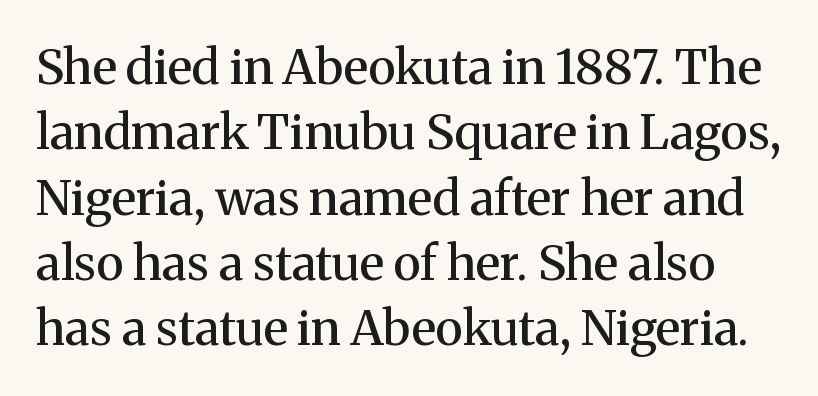
Q: Is the text bold? A: Semi-bold.
Q: Is the text italic (slanted)? A: No, it is upright.
Q: Is the typeface a serif or a sans-serif typeface? A: Serif.
Q: Is the text underlined? A: No.
Q: Is the spacing between letters normal or unusually wide? A: Normal.
Q: Is the spacing between lines tight, normal or loose? A: Normal.
Q: Width (condensed, normal, or wide)? A: Normal.
Q: Stroke contrast? A: Medium.
Q: x-height? A: Medium.
Q: Monospaced? A: No.
